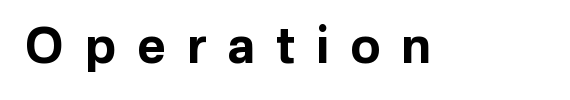
{"serif": "no", "italic": "no", "bold": "yes", "weight": "bold", "width": "normal", "stroke_contrast": "low", "x_height": "medium", "monospaced": "no", "underline": "no", "letter_spacing": "wide", "letter_spacing_em": 0.43, "glyph_px": 49}
